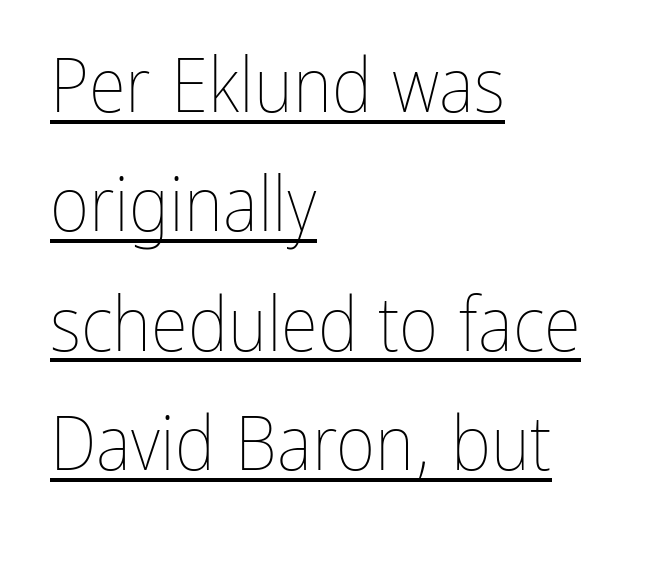
Q: Is the text bold? A: No.
Q: Is the text italic (slanted)? A: No, it is upright.
Q: Is the text underlined? A: Yes.
Q: How is the paragraph aligned? A: Left-aligned.
Q: Is the spacing between letters normal or unusually wide? A: Normal.
Q: Is the spacing between lines tight, normal or loose? A: Normal.
Q: Width (condensed, normal, or wide)? A: Condensed.
Q: Stroke contrast? A: Low.
Q: x-height? A: Medium.
Q: Monospaced? A: No.
